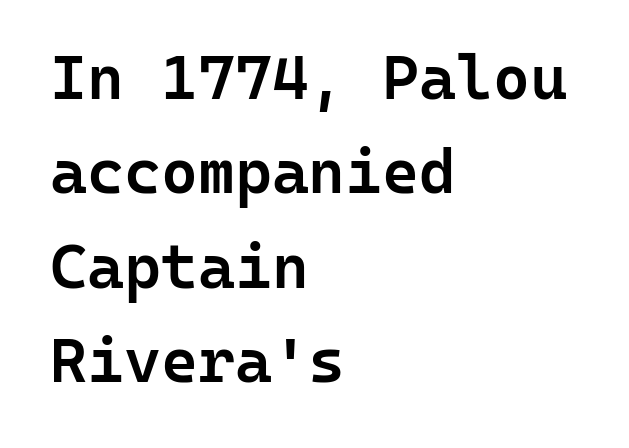
{"serif": "no", "italic": "no", "bold": "semi", "weight": "semibold", "width": "normal", "stroke_contrast": "low", "x_height": "medium", "monospaced": "yes", "underline": "no", "align": "left", "line_spacing": "normal", "line_spacing_ratio": 1.5, "letter_spacing": "normal", "letter_spacing_em": 0.0, "glyph_px": 63}
